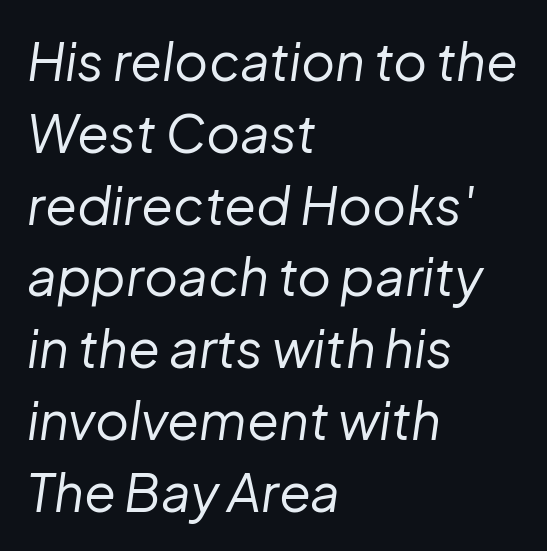
The image shows 52 px regular-weight type, italic (leaning right); set left-aligned, normal line spacing (1.38x), normal letter spacing, not underlined; low stroke contrast and a medium x-height.
